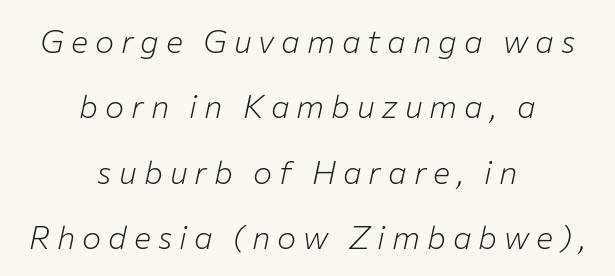
The image shows 32 px light type, italic (leaning right); set centered, loose line spacing (2.04x), unusually wide letter spacing (+0.22 em), not underlined; low stroke contrast and a medium x-height.
